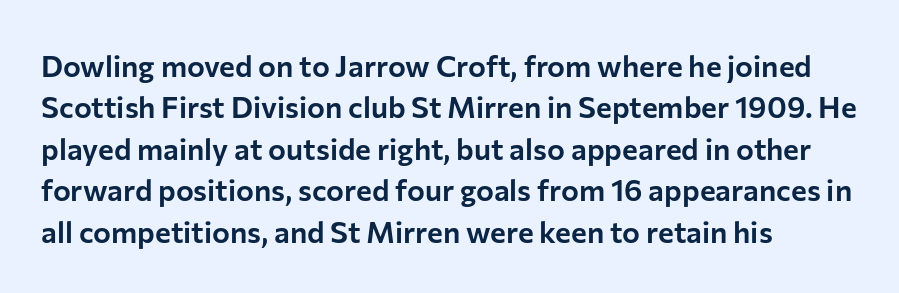
Posture: upright roman. The passage shown is typed in a proportional face where columns would drift. Standard letterfit; no display-style spreading of the glyphs. Glance below the letters and you will spot only blank space.
